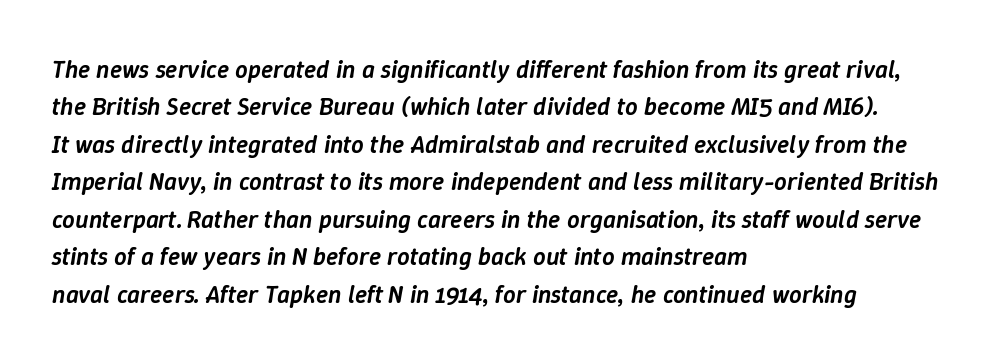
The image shows 25 px text type, italic (leaning right); set left-aligned, normal line spacing (1.5x), normal letter spacing, not underlined.
